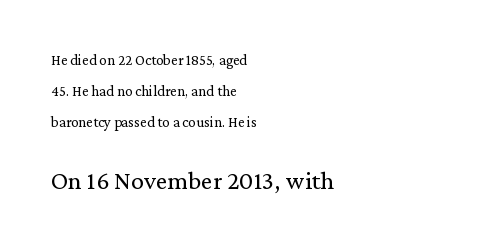
{"italic": "no", "bold": "no", "underline": "no", "align": "left", "line_spacing": "loose", "line_spacing_ratio": 2.07, "letter_spacing": "normal", "letter_spacing_em": 0.0, "larger_block": "second", "size_ratio": 1.73, "glyph_px": 26}
